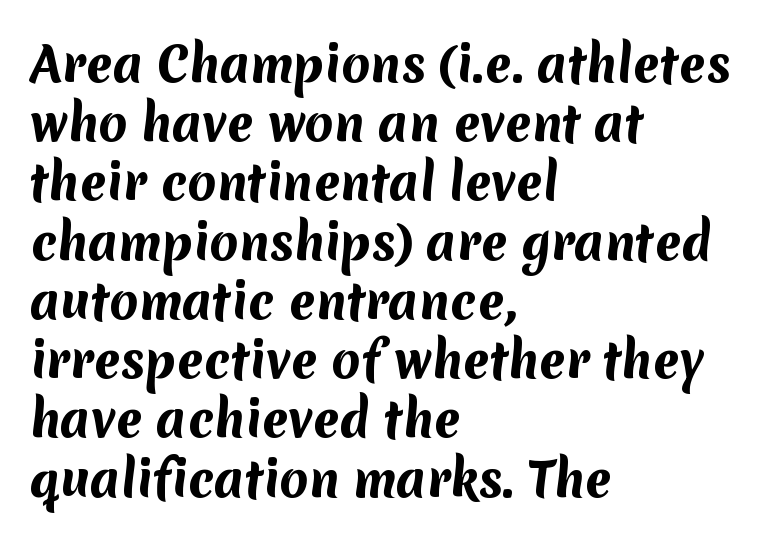
Q: Is the text bold? A: Yes.
Q: Is the typeface a serif or a sans-serif typeface? A: Sans-serif.
Q: Is the text underlined? A: No.
Q: How is the paragraph aligned? A: Left-aligned.
Q: Is the spacing between letters normal or unusually wide? A: Normal.
Q: Is the spacing between lines tight, normal or loose? A: Normal.
Q: Width (condensed, normal, or wide)? A: Normal.
Q: Stroke contrast? A: Medium.
Q: x-height? A: Medium.
Q: Monospaced? A: No.
